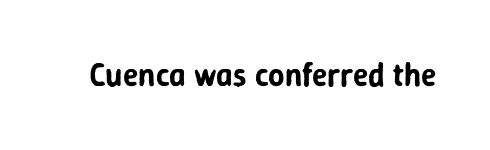
Rendered with straight, roman letterforms. You could not count columns in this text — the font is proportionally spaced. Rule under the text: the space is simply empty. The letters carry no serifs — their stems end cleanly without finishing strokes. This sample uses plain, unmodified letter spacing.
